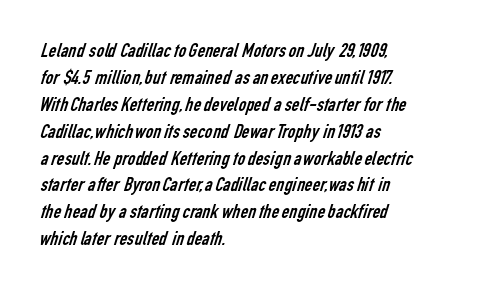
The image shows 21 px text type; set left-aligned, normal line spacing (1.28x), normal letter spacing, not underlined.
